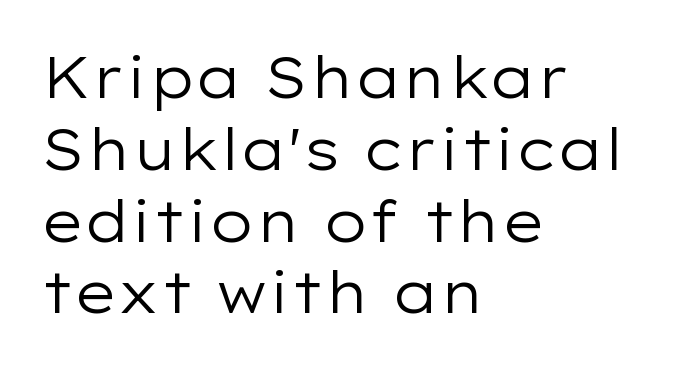
The image shows 57 px regular-weight, wide sans-serif type, upright; set left-aligned, normal line spacing (1.26x), normal letter spacing, not underlined; low stroke contrast and a medium x-height.
